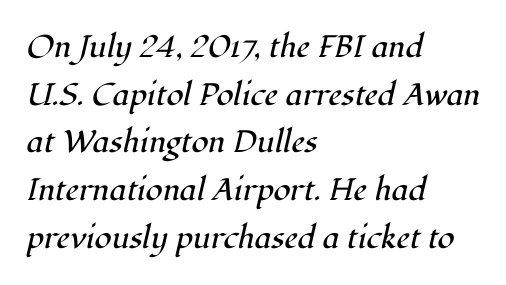
Q: Is the text bold? A: No.
Q: Is the text italic (slanted)? A: Yes, it leans right by about 12 degrees.
Q: Is the typeface a serif or a sans-serif typeface? A: Serif.
Q: Is the text underlined? A: No.
Q: How is the paragraph aligned? A: Left-aligned.
Q: Is the spacing between letters normal or unusually wide? A: Normal.
Q: Is the spacing between lines tight, normal or loose? A: Normal.
Q: Width (condensed, normal, or wide)? A: Normal.
Q: Stroke contrast? A: High.
Q: x-height? A: Medium.
Q: Monospaced? A: No.
